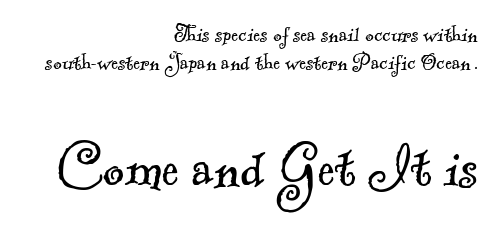
{"serif": "yes", "bold": "no", "weight": "light", "width": "normal", "x_height": "small", "monospaced": "no", "underline": "no", "align": "right", "line_spacing": "tight", "line_spacing_ratio": 1.06, "letter_spacing": "normal", "letter_spacing_em": 0.0, "larger_block": "second", "size_ratio": 2.54, "glyph_px": 66}
